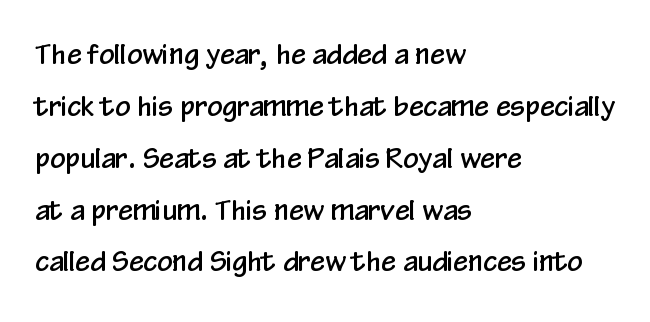
{"italic": "no", "underline": "no", "align": "left", "line_spacing": "loose", "line_spacing_ratio": 1.92, "letter_spacing": "normal", "letter_spacing_em": 0.0, "glyph_px": 27}
